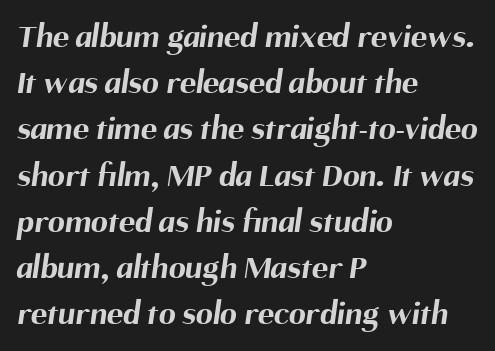
The image shows 34 px bold sans-serif type; set left-aligned, normal line spacing (1.36x), normal letter spacing, not underlined; medium stroke contrast and a medium x-height.
